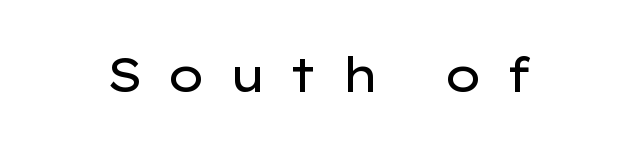
Q: Is the text bold? A: No.
Q: Is the text italic (slanted)? A: No, it is upright.
Q: Is the typeface a serif or a sans-serif typeface? A: Sans-serif.
Q: Is the text underlined? A: No.
Q: Is the spacing between letters normal or unusually wide? A: Unusually wide.
Q: Width (condensed, normal, or wide)? A: Wide.
Q: Stroke contrast? A: Low.
Q: x-height? A: Medium.
Q: Monospaced? A: No.
